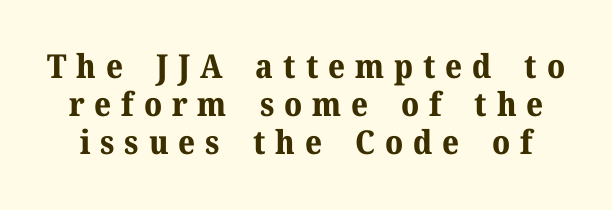
{"serif": "yes", "italic": "no", "bold": "yes", "weight": "bold", "width": "normal", "stroke_contrast": "medium", "x_height": "medium", "monospaced": "no", "underline": "no", "line_spacing": "tight", "line_spacing_ratio": 1.15, "letter_spacing": "wide", "letter_spacing_em": 0.3, "glyph_px": 33}
